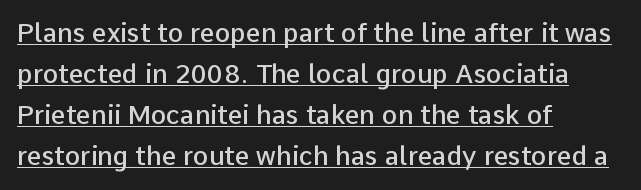
Layout note: lines flush left. Summary of weight: moderately heavy, a semibold. The lines sit at an ordinary, default distance from one another. Between one letter and the next there's only the usual sliver of space.
